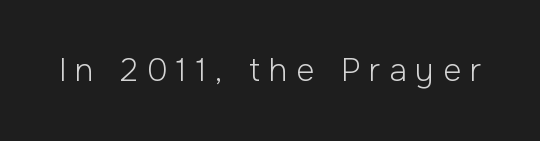
{"serif": "no", "italic": "no", "bold": "no", "weight": "light", "width": "normal", "stroke_contrast": "low", "x_height": "medium", "monospaced": "no", "underline": "no", "letter_spacing": "wide", "letter_spacing_em": 0.29, "glyph_px": 31}
